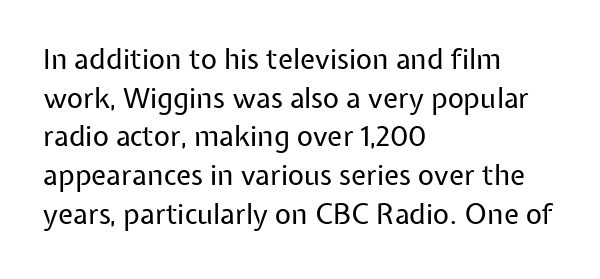
The image shows 28 px regular-weight sans-serif type, upright; set left-aligned, normal line spacing (1.38x), normal letter spacing, not underlined; low stroke contrast and a medium x-height.
